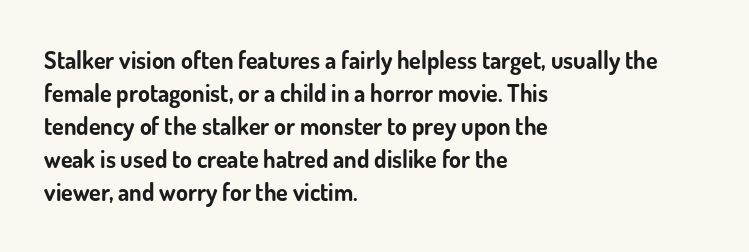
These lines keep a tight, regular rhythm from letter to letter. Heavy-handed strokes throughout: this text is bold. A normal amount of white space separates one row of letters from the next. The font's upright variant was chosen for this text. The string is rendered with underlining switched off. Which margin do the lines hug? The left one — the right edge is uneven.
